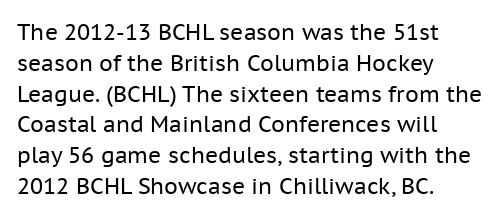
{"italic": "no", "bold": "no", "underline": "no", "align": "left", "line_spacing": "normal", "line_spacing_ratio": 1.4, "letter_spacing": "normal", "letter_spacing_em": 0.0, "glyph_px": 22}
